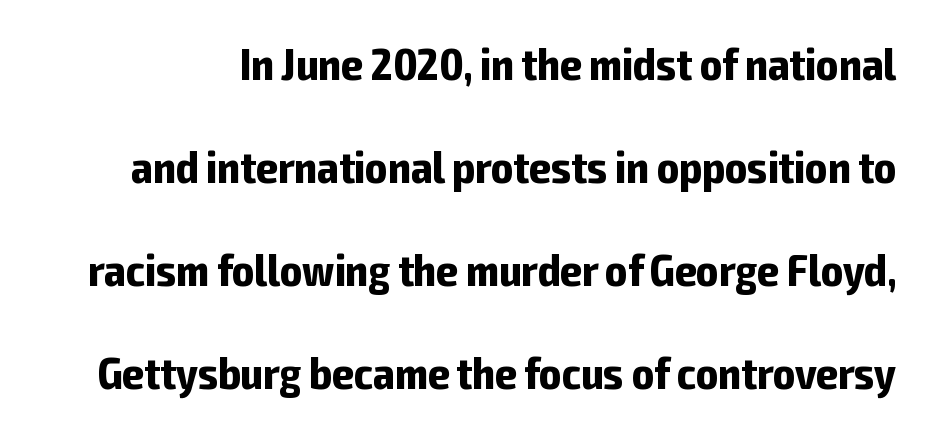
{"serif": "no", "italic": "no", "bold": "yes", "weight": "bold", "width": "condensed", "stroke_contrast": "low", "x_height": "medium", "monospaced": "no", "underline": "no", "line_spacing": "loose", "line_spacing_ratio": 2.24, "letter_spacing": "normal", "letter_spacing_em": 0.0, "glyph_px": 46}
